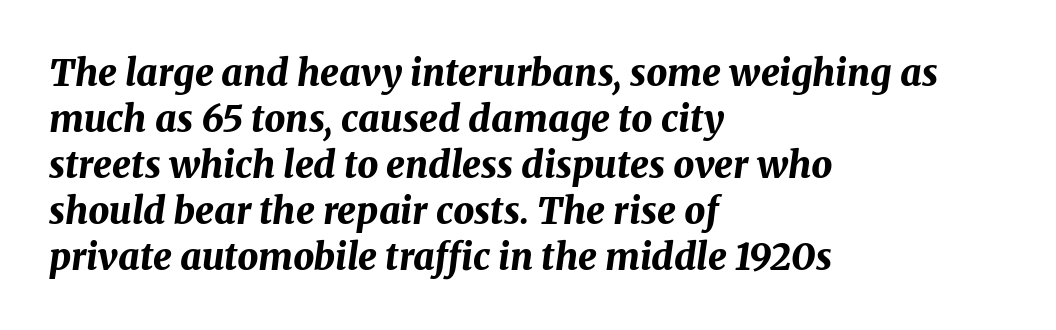
The typesetter chose a ragged-right arrangement here. The glyphs look as if they've been sheared to an angle. In terms of letterspacing, this is plain default setting. Beneath every word, the page is bare. The letters are bold, with thick, heavy strokes.
